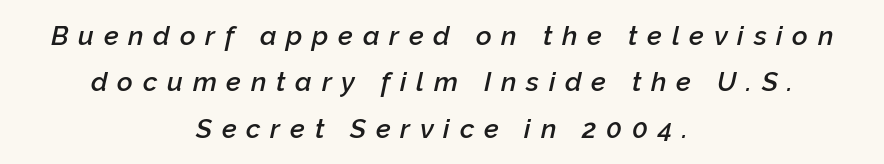
An italicized treatment has been applied to the whole sample. The face used here is rendered with a markedly widened letterfit. Compared with a flush-left layout, this one balances lines on the center instead. The string is rendered with underlining switched off. Firm but not heavy-handed strokes: this text is semibold.
